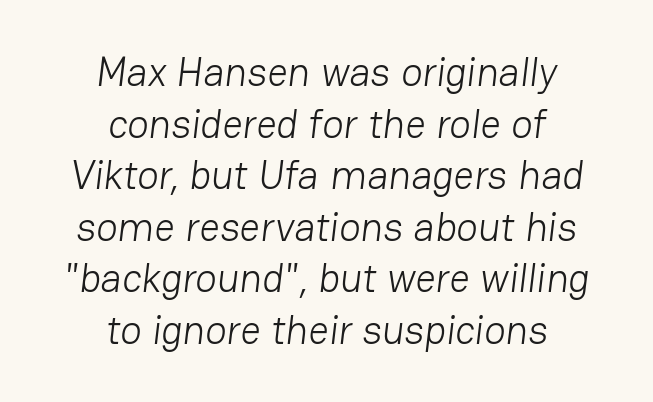
Evenly set lines give the paragraph a standard silhouette. Note: no serifs on the glyphs. Character widths vary here, with narrow letters taking less room than wide ones. The baseline area is clear. Teacher's note: observe the equal gaps on both sides — that is centered alignment.
